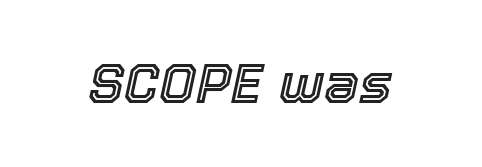
The font's italic variant was chosen for this text. The space beneath each line is pristine and unruled. Think of a printed novel: that variable character pitch is what you see here. The tracking reads as untouched default to a designer's eye.
